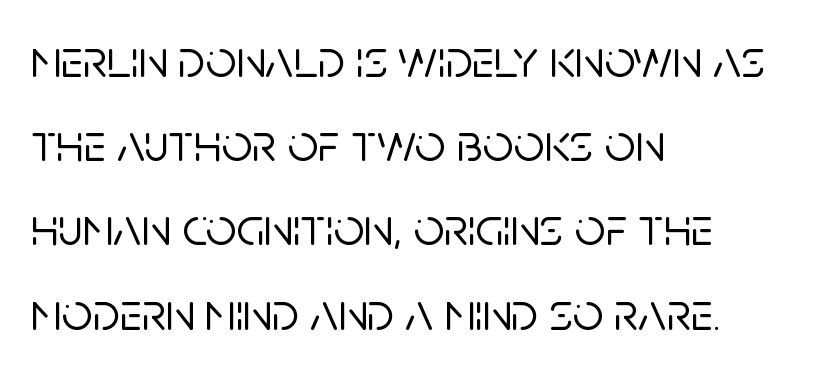
The image shows 54 px sans-serif type, upright; set left-aligned, normal line spacing (1.56x), normal letter spacing, not underlined; low stroke contrast and a large x-height.
